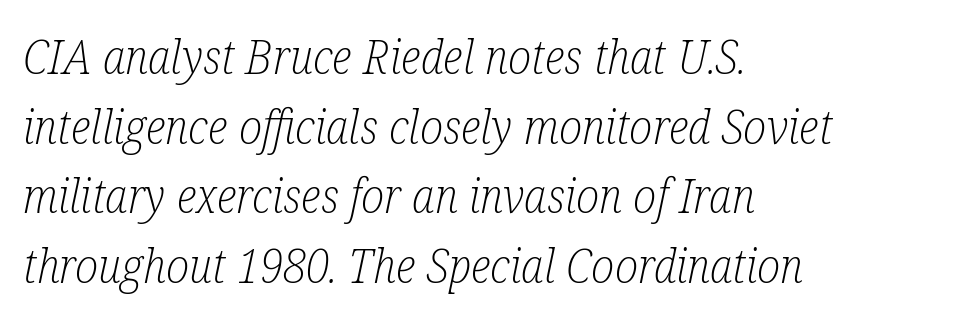
{"serif": "yes", "italic": "yes", "lean": "right", "slant_degrees": 12, "bold": "no", "weight": "light", "width": "condensed", "stroke_contrast": "low", "x_height": "medium", "monospaced": "no", "underline": "no", "align": "left", "line_spacing": "normal", "line_spacing_ratio": 1.48, "letter_spacing": "normal", "letter_spacing_em": 0.0, "glyph_px": 47}
